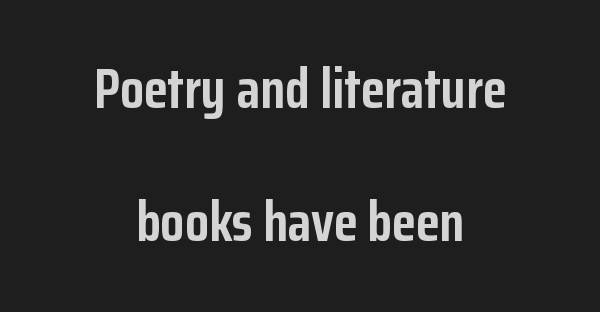
Clear beneath every line of the passage. Alignment: centered. Successive baselines arrive slowly, with a big drop between each. Quick note: not italic, upright. Nobody touched the tracking dial on this one.
